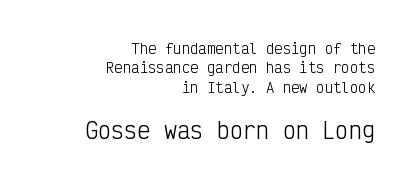
Q: Is the text bold? A: No.
Q: Is the text italic (slanted)? A: No, it is upright.
Q: Is the text underlined? A: No.
Q: How is the paragraph aligned? A: Right-aligned.
Q: Is the spacing between letters normal or unusually wide? A: Normal.
Q: Is the spacing between lines tight, normal or loose? A: Normal.
Q: Which block of text is set in a larger size, the first (top) or the second (bottom)? A: The second (bottom) one.
